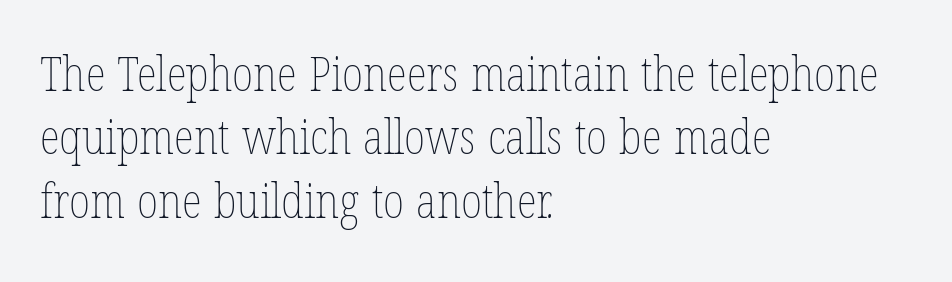
The image shows 47 px thin, condensed type; set left-aligned, normal line spacing (1.35x), normal letter spacing, not underlined; low stroke contrast and a medium x-height.
